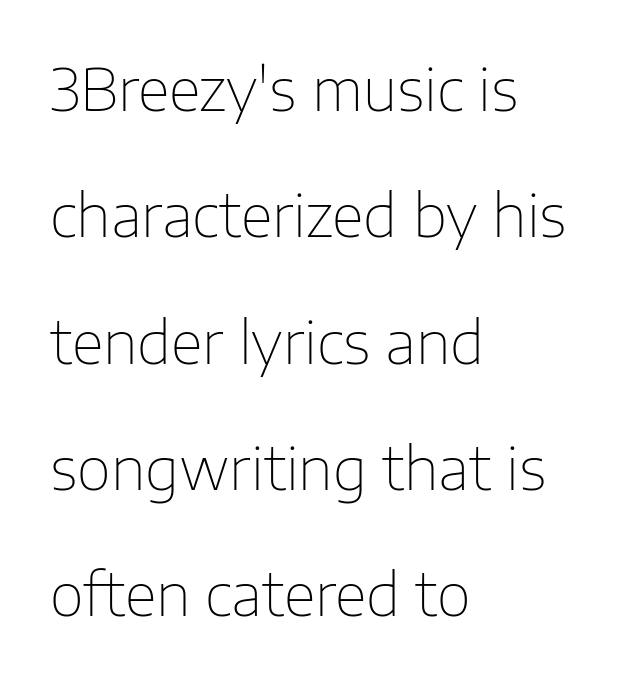
Each letter keeps its own natural width here, so spacing adapts to shape. The passage shown stacks its lines with a broad gap. The rendering anchors every line to the left-hand side. These lines keep a tight, regular rhythm from letter to letter.
